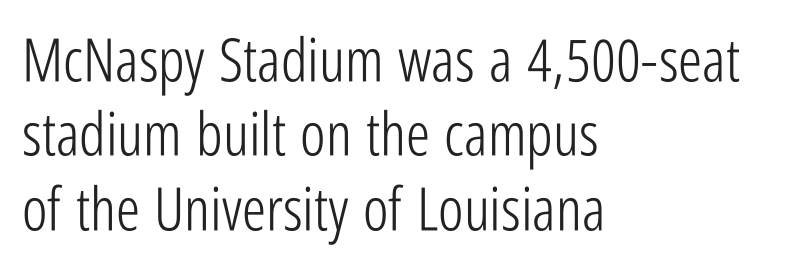
{"serif": "no", "italic": "no", "bold": "no", "weight": "light", "width": "condensed", "stroke_contrast": "low", "x_height": "medium", "monospaced": "no", "underline": "no", "align": "left", "line_spacing_ratio": 1.24, "letter_spacing": "normal", "letter_spacing_em": 0.0, "glyph_px": 60}
